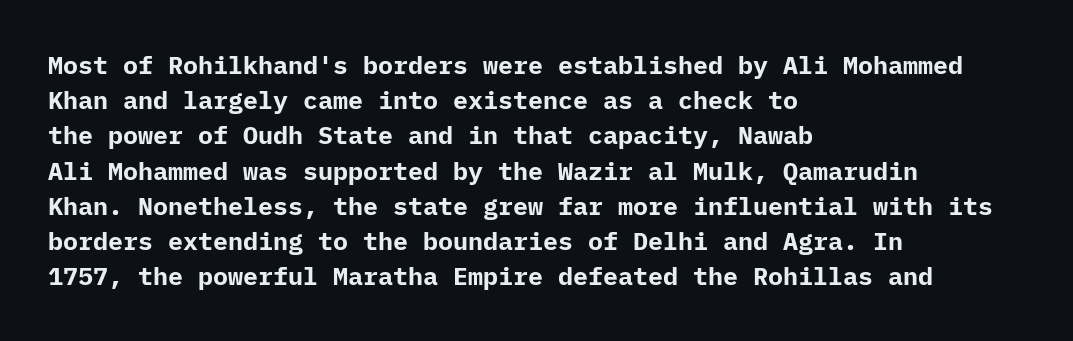
Here the glyphs are tracked normally, forming tight word shapes. Posture: upright roman. Plain, unruled lines of type. Leading matches the norm, producing a regular column.
